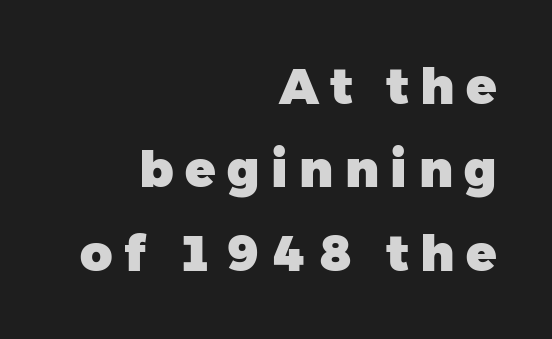
The image shows 50 px heavy sans-serif type, upright; set right-aligned, normal line spacing (1.67x), unusually wide letter spacing (+0.23 em), not underlined; low stroke contrast and a medium x-height.
